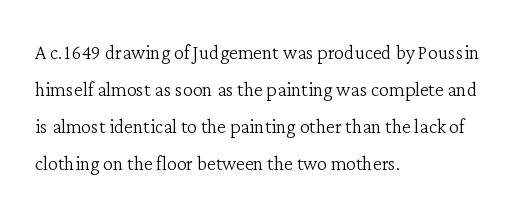
Q: Is the text bold? A: No.
Q: Is the text italic (slanted)? A: No, it is upright.
Q: Is the text underlined? A: No.
Q: How is the paragraph aligned? A: Left-aligned.
Q: Is the spacing between letters normal or unusually wide? A: Normal.
Q: Is the spacing between lines tight, normal or loose? A: Normal.
